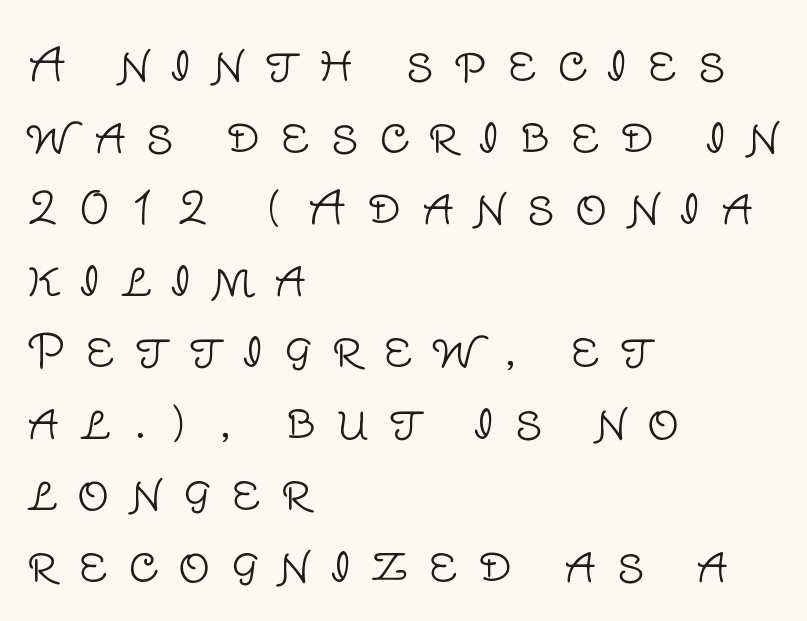
Q: Is the text bold? A: No.
Q: Is the text italic (slanted)? A: Yes.
Q: Is the typeface a serif or a sans-serif typeface? A: Sans-serif.
Q: Is the text underlined? A: No.
Q: How is the paragraph aligned? A: Left-aligned.
Q: Is the spacing between letters normal or unusually wide? A: Unusually wide.
Q: Is the spacing between lines tight, normal or loose? A: Normal.
Q: Width (condensed, normal, or wide)? A: Normal.
Q: Stroke contrast? A: Low.
Q: x-height? A: Large.
Q: Monospaced? A: No.
